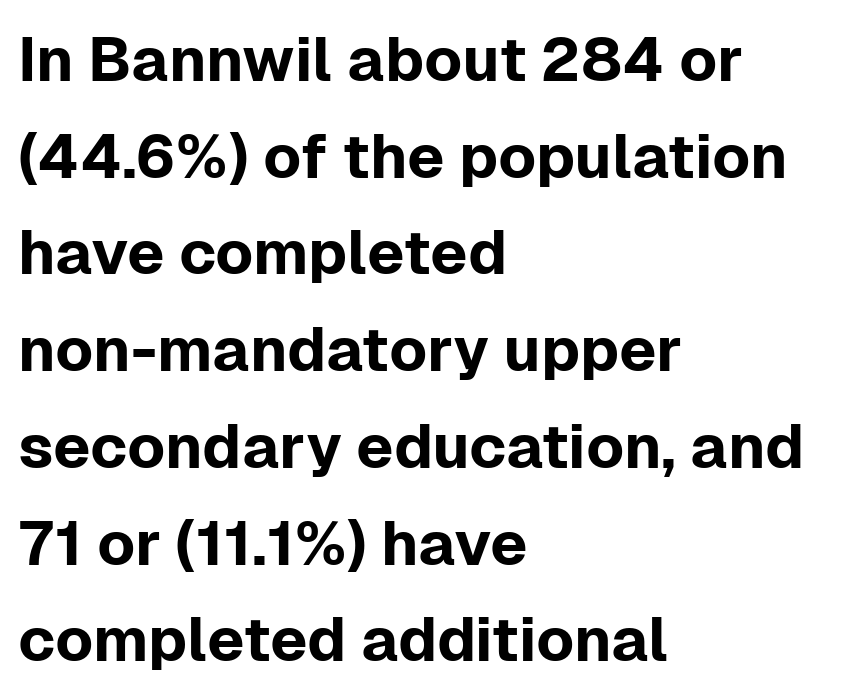
These lines are set flush left with a ragged right edge. Characters follow at the spacing the type designer built in. Unlike italic type, these characters show no tilt at all. This sample uses a sans-serif face.
